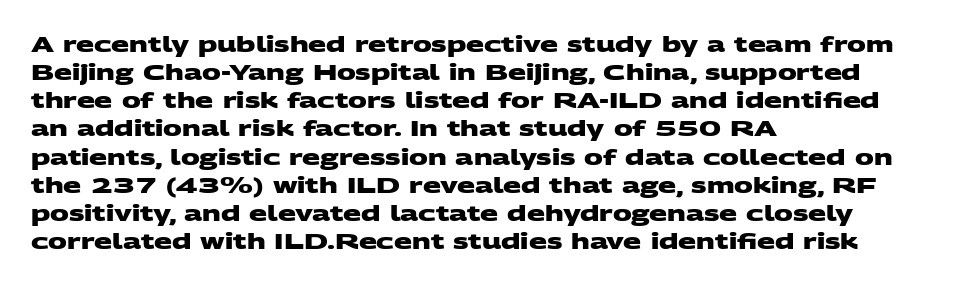
{"bold": "yes", "underline": "no", "align": "left", "line_spacing": "normal", "line_spacing_ratio": 1.34, "letter_spacing": "normal", "letter_spacing_em": 0.0, "glyph_px": 21}
